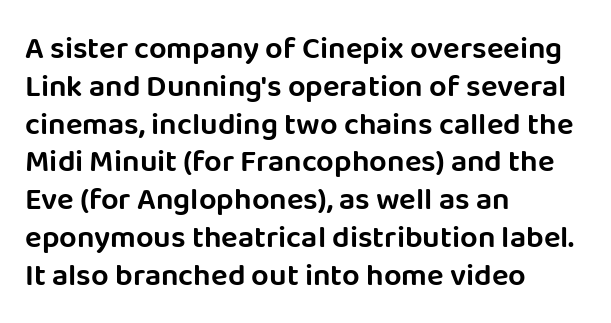
{"serif": "no", "italic": "no", "width": "normal", "stroke_contrast": "low", "x_height": "large", "monospaced": "no", "underline": "no", "align": "left", "line_spacing_ratio": 1.22, "letter_spacing": "normal", "letter_spacing_em": 0.0, "glyph_px": 31}
